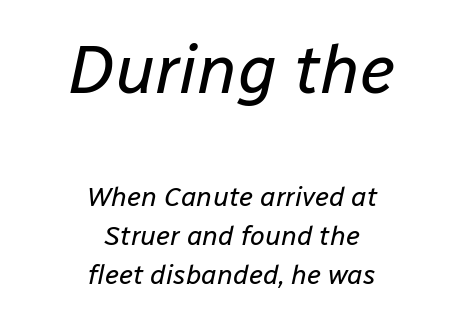
Does the leading feel generous? No, just average. Compared with a flush-left layout, this one balances lines on the center instead. Ink coverage per letter is moderate at most. The strip under each line holds only bare page. A typesetter would call this zero additional tracking. The rendering uses natural spacing where letterforms have individual widths.
